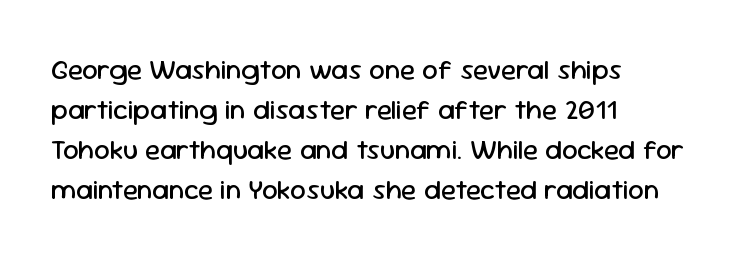
Q: Is the text bold? A: No.
Q: Is the text italic (slanted)? A: No, it is upright.
Q: Is the typeface a serif or a sans-serif typeface? A: Sans-serif.
Q: Is the text underlined? A: No.
Q: How is the paragraph aligned? A: Left-aligned.
Q: Is the spacing between letters normal or unusually wide? A: Normal.
Q: Is the spacing between lines tight, normal or loose? A: Normal.
Q: Width (condensed, normal, or wide)? A: Normal.
Q: Stroke contrast? A: Low.
Q: x-height? A: Medium.
Q: Monospaced? A: No.
